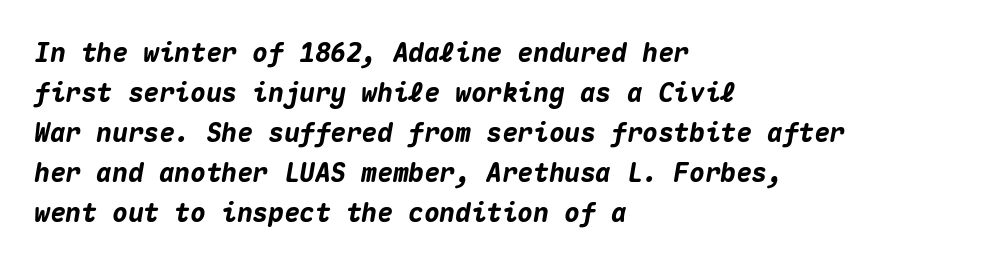
The image shows 26 px bold type, italic (leaning right); set left-aligned, normal line spacing (1.54x), normal letter spacing, not underlined.
